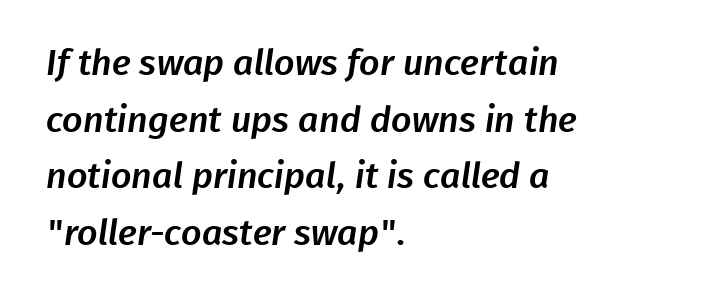
The image shows 36 px sans-serif type; set left-aligned, normal line spacing (1.57x), normal letter spacing, not underlined; low stroke contrast and a medium x-height.
